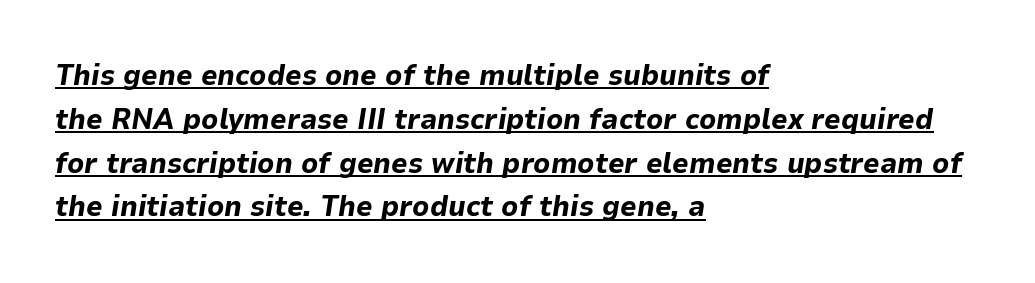
The image shows 29 px bold type, italic (leaning right); set left-aligned, normal line spacing (1.51x), normal letter spacing, underlined; low stroke contrast and a medium x-height.
